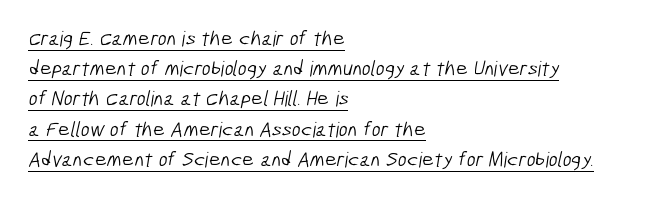
{"bold": "no", "underline": "yes", "align": "left", "line_spacing": "normal", "line_spacing_ratio": 1.44, "letter_spacing": "normal", "letter_spacing_em": 0.0, "glyph_px": 21}
